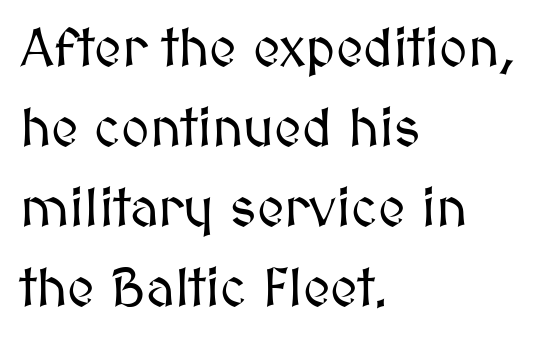
Is the block centered? No — it sits flush against the left margin. Do the characters align in a grid? No, the font is proportional. Words appear dense and cohesive because spacing is normal. Posture: vertical.
